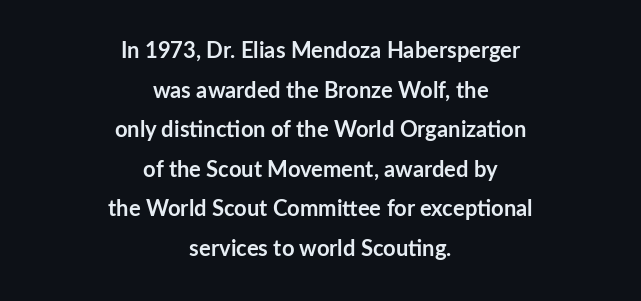
The image shows 22 px bold type, upright; set centered, line spacing 1.8x, normal letter spacing, not underlined.
